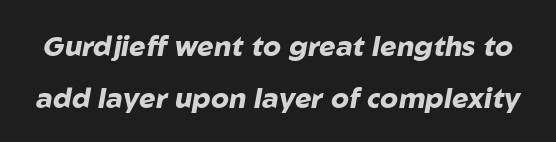
{"italic": "yes", "lean": "right", "slant_degrees": 10, "bold": "yes", "weight": "heavy", "width": "normal", "stroke_contrast": "low", "x_height": "medium", "monospaced": "no", "underline": "no", "line_spacing_ratio": 1.85, "letter_spacing": "normal", "letter_spacing_em": 0.0, "glyph_px": 28}
